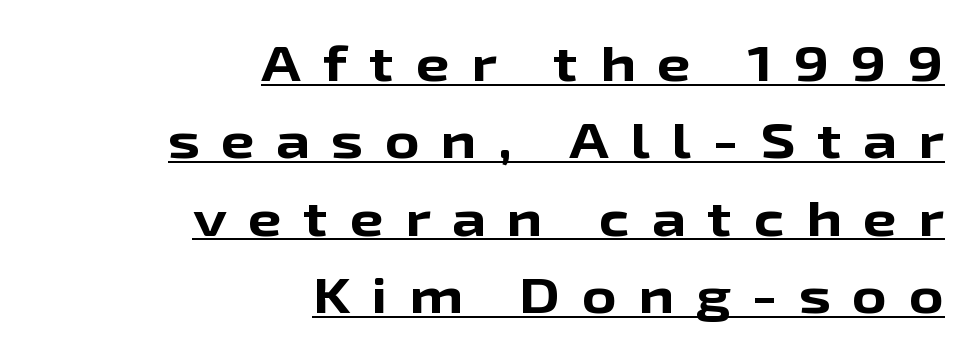
Q: Is the text bold? A: Yes.
Q: Is the text italic (slanted)? A: No, it is upright.
Q: Is the typeface a serif or a sans-serif typeface? A: Sans-serif.
Q: Is the text underlined? A: Yes.
Q: How is the paragraph aligned? A: Right-aligned.
Q: Is the spacing between letters normal or unusually wide? A: Unusually wide.
Q: Is the spacing between lines tight, normal or loose? A: Normal.
Q: Width (condensed, normal, or wide)? A: Wide.
Q: Stroke contrast? A: Low.
Q: x-height? A: Medium.
Q: Monospaced? A: No.
